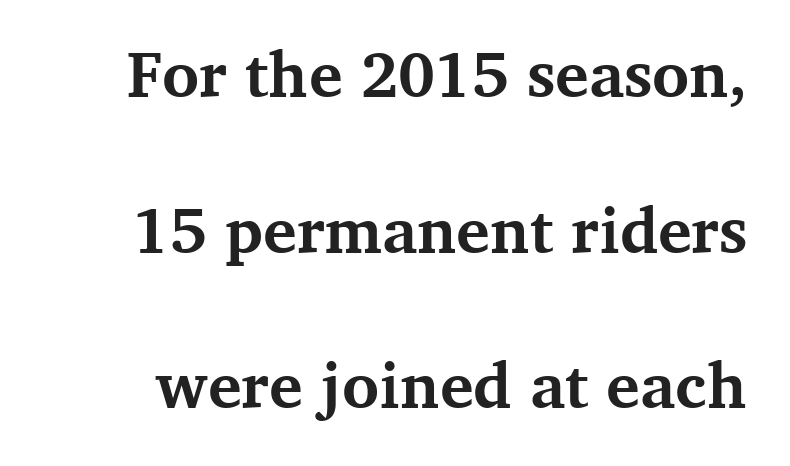
Any mark beneath the type? The region is blank. Does the weight exceed regular? Yes, all the way to bold. Is this a sans? No — the strokes have serifs. The passage shown is typed in a proportional face where columns would drift.
